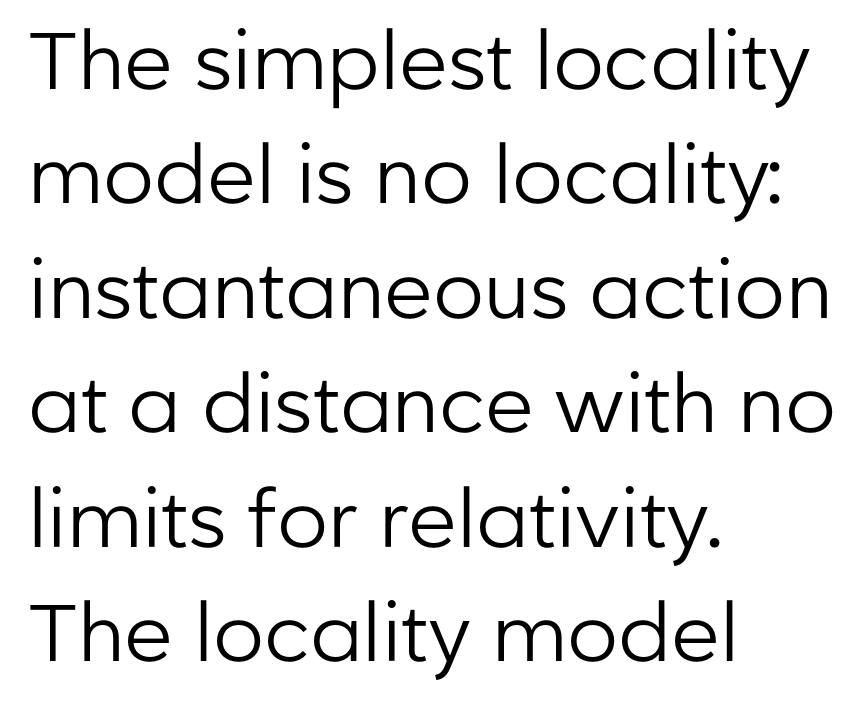
Spacing verdict: proportional, widths tailored to each character. The strip under each line holds only bare page. Is this a sans? Yes — the strokes have no serifs. Students, observe: this is what conventionally led text looks like.
